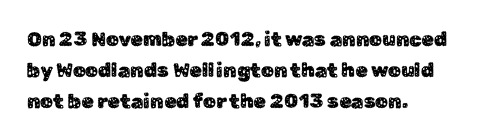
{"italic": "no", "underline": "no", "align": "left", "line_spacing": "normal", "line_spacing_ratio": 1.54, "letter_spacing": "normal", "letter_spacing_em": 0.0, "glyph_px": 20}
